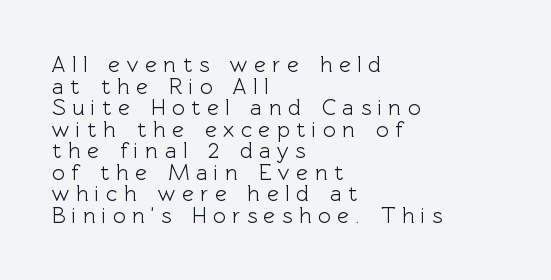
Q: Is the text italic (slanted)? A: No, it is upright.
Q: Is the text underlined? A: No.
Q: How is the paragraph aligned? A: Left-aligned.
Q: Is the spacing between letters normal or unusually wide? A: Unusually wide.
Q: Is the spacing between lines tight, normal or loose? A: Tight.
